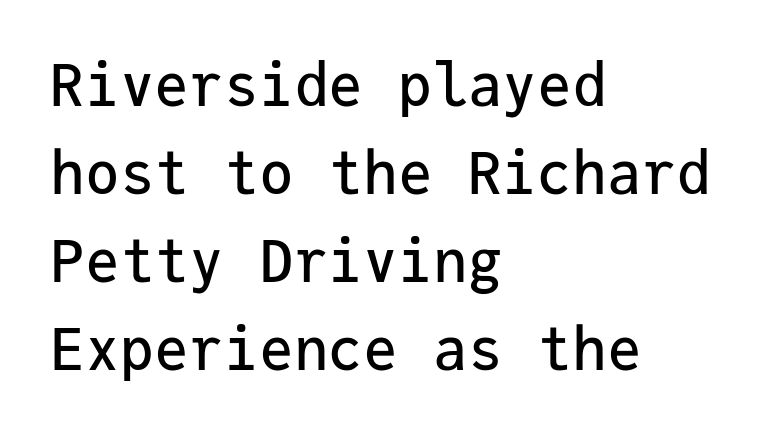
{"serif": "no", "italic": "no", "width": "normal", "stroke_contrast": "low", "x_height": "medium", "monospaced": "yes", "underline": "no", "align": "left", "line_spacing": "normal", "line_spacing_ratio": 1.52, "letter_spacing": "normal", "letter_spacing_em": 0.0, "glyph_px": 58}
